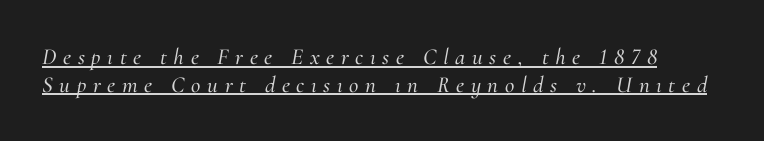
Q: Is the text italic (slanted)? A: Yes, it leans right by about 10 degrees.
Q: Is the text underlined? A: Yes.
Q: Is the spacing between letters normal or unusually wide? A: Unusually wide.
